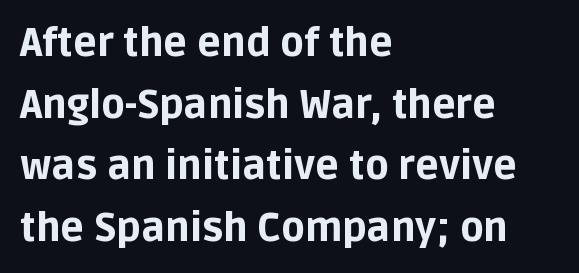
The image shows 39 px bold sans-serif type, upright; set left-aligned, normal line spacing (1.58x), normal letter spacing, not underlined; low stroke contrast and a large x-height.
